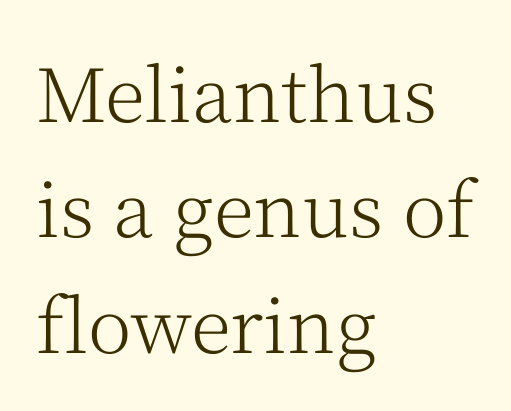
Stroke terminals: seriffed. Is this a heavy cut? Hardly; it is regular or lighter. Spacing verdict: proportional, widths tailored to each character. The letterforms sit shoulder to shoulder at normal distance. Ordinary non-slanted type is in use. The ragged edge is on the right, which tells us the setting is flush left.
